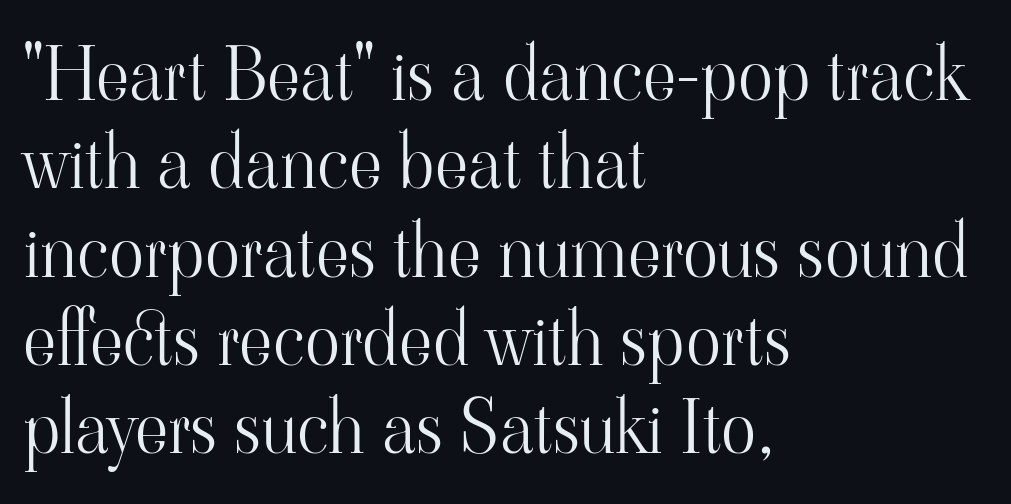
The passage shown is not underscored anywhere. Counters stay open thanks to moderate or lighter strokes. Varying glyph widths throughout — classic text-font behaviour. A classic flush-left, rag-right setting is used for this passage. Nothing unusual about the tracking: characters are spaced as the font intends.
